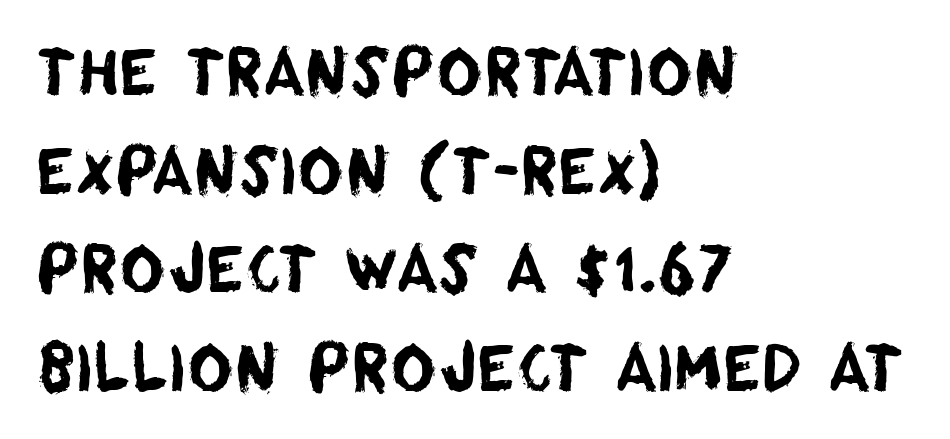
{"serif": "no", "width": "normal", "stroke_contrast": "low", "x_height": "large", "monospaced": "no", "underline": "no", "align": "left", "line_spacing": "normal", "line_spacing_ratio": 1.59, "letter_spacing": "normal", "letter_spacing_em": 0.0, "glyph_px": 62}
